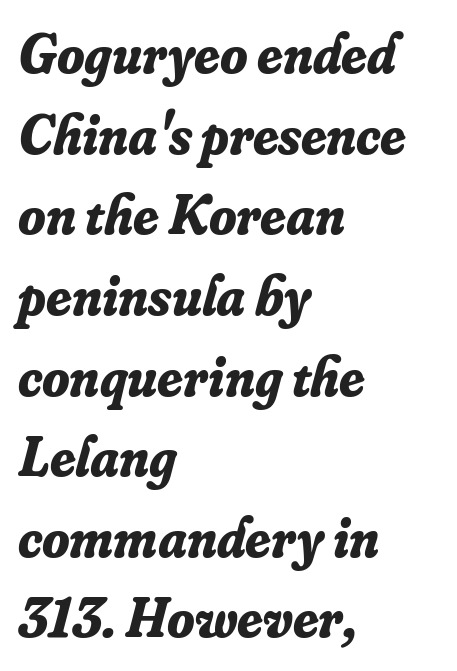
Is this a sans? No — the strokes have serifs. The face used here is rendered with its standard letterfit. Any mark beneath the type? The region is blank. These lines sit exactly where default settings would place them. The setting favours the left margin, as ordinary paragraphs usually do.
